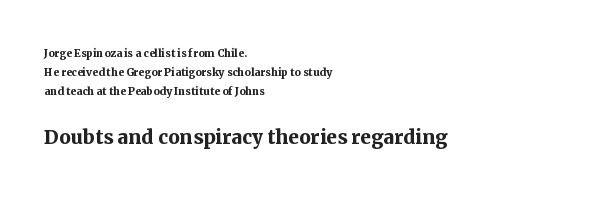
Is the type bold? Yes — the strokes are clearly thick and heavy. Line starts are locked; line ends wander. Glyph-to-glyph distance matches everyday printed text. You get the small type first, then a jump to larger type.
